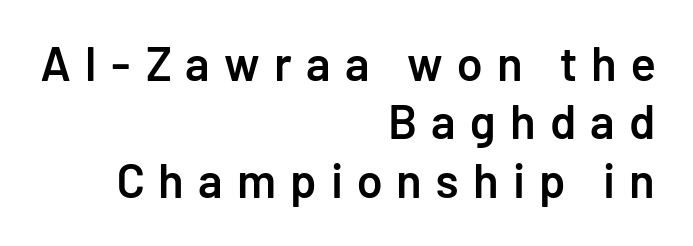
{"serif": "no", "italic": "no", "bold": "semi", "weight": "semibold", "width": "normal", "stroke_contrast": "low", "x_height": "medium", "monospaced": "no", "underline": "no", "align": "right", "line_spacing_ratio": 1.24, "letter_spacing": "wide", "letter_spacing_em": 0.3, "glyph_px": 47}
